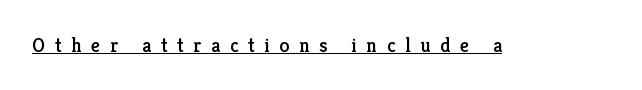
Q: Is the text italic (slanted)? A: No, it is upright.
Q: Is the text underlined? A: Yes.
Q: Is the spacing between letters normal or unusually wide? A: Unusually wide.
